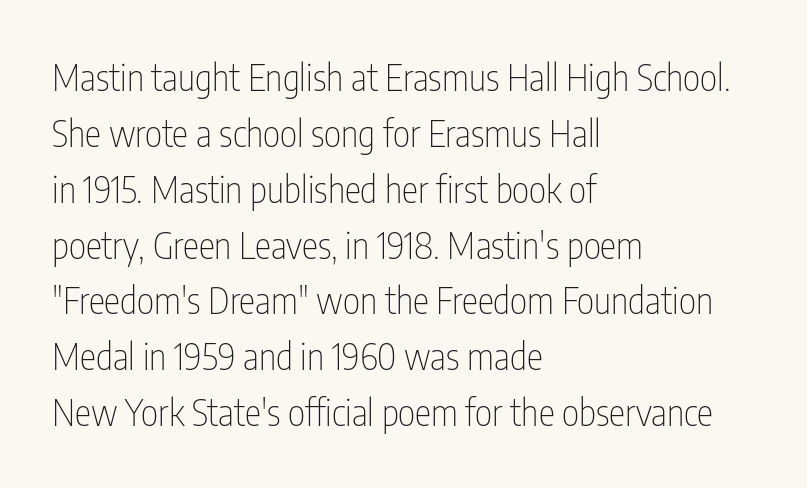
Q: Is the text bold? A: No.
Q: Is the text italic (slanted)? A: No, it is upright.
Q: Is the typeface a serif or a sans-serif typeface? A: Sans-serif.
Q: Is the text underlined? A: No.
Q: How is the paragraph aligned? A: Left-aligned.
Q: Is the spacing between letters normal or unusually wide? A: Normal.
Q: Is the spacing between lines tight, normal or loose? A: Normal.
Q: Width (condensed, normal, or wide)? A: Condensed.
Q: Stroke contrast? A: Low.
Q: x-height? A: Medium.
Q: Monospaced? A: No.
